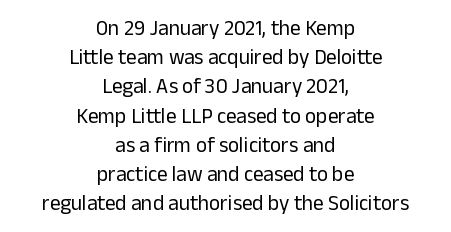
{"italic": "no", "bold": "no", "underline": "no", "align": "center", "line_spacing": "normal", "line_spacing_ratio": 1.39, "letter_spacing": "normal", "letter_spacing_em": 0.0, "glyph_px": 21}
